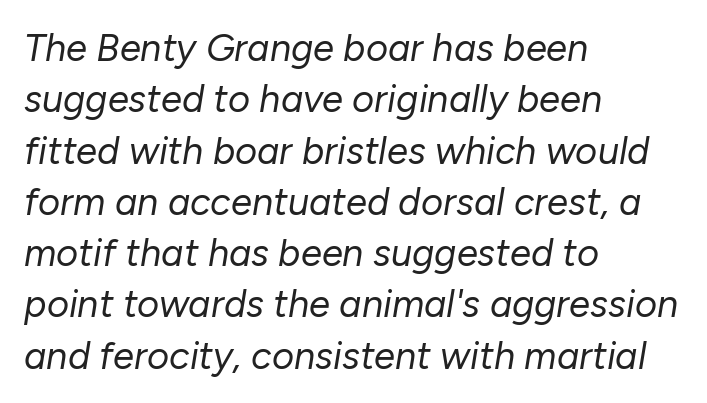
{"italic": "yes", "lean": "right", "slant_degrees": 10, "bold": "no", "weight": "regular", "width": "normal", "stroke_contrast": "low", "x_height": "medium", "monospaced": "no", "underline": "no", "align": "left", "line_spacing": "normal", "line_spacing_ratio": 1.35, "letter_spacing": "normal", "letter_spacing_em": 0.0, "glyph_px": 38}
